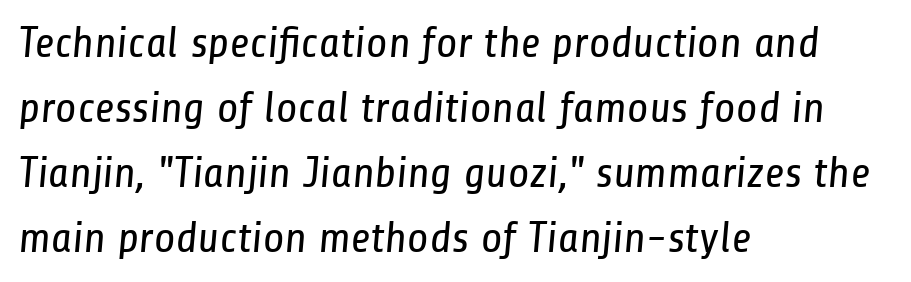
Is this a fixed-width face? No — the glyphs have proportional, varying widths. These lines stack with their left ends in a neat column. Rows of type keep a routine distance in the vertical direction. This rendering employs a face without finishing strokes, i.e., a sans-serif. Is the type heavy? It reads as light-to-regular instead. What stands out about the letter spacing? Nothing — it is the standard amount.
